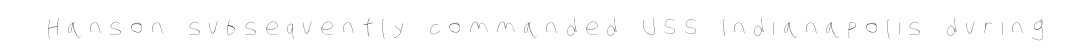
Q: Is the text bold? A: No.
Q: Is the text underlined? A: No.
Q: Is the spacing between letters normal or unusually wide? A: Unusually wide.
